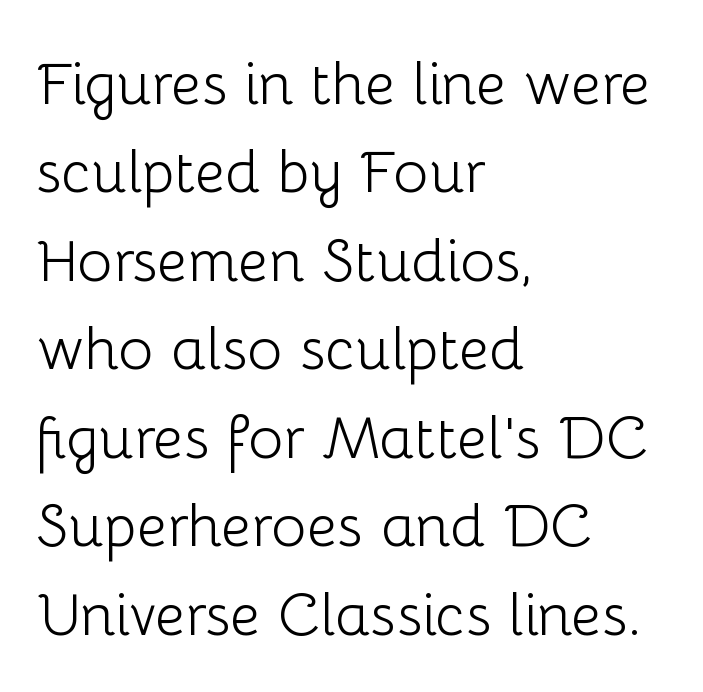
{"serif": "no", "italic": "no", "bold": "no", "weight": "light", "width": "normal", "stroke_contrast": "low", "x_height": "medium", "monospaced": "no", "underline": "no", "align": "left", "line_spacing": "normal", "line_spacing_ratio": 1.5, "letter_spacing": "normal", "letter_spacing_em": 0.0, "glyph_px": 59}
